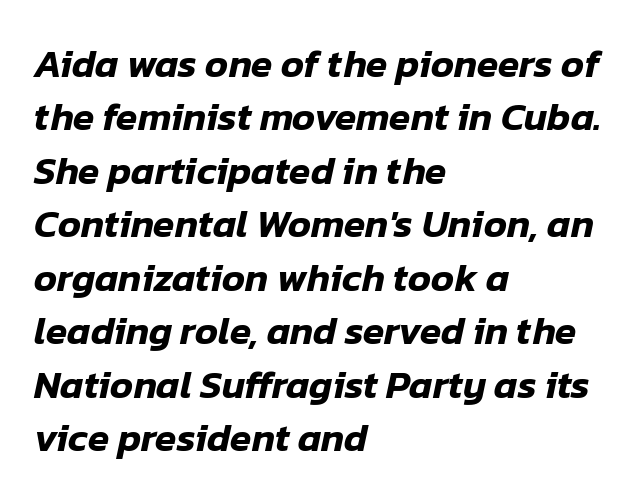
{"italic": "yes", "lean": "right", "slant_degrees": 12, "width": "normal", "stroke_contrast": "low", "x_height": "medium", "monospaced": "no", "underline": "no", "align": "left", "line_spacing": "normal", "line_spacing_ratio": 1.37, "letter_spacing": "normal", "letter_spacing_em": 0.0, "glyph_px": 39}
